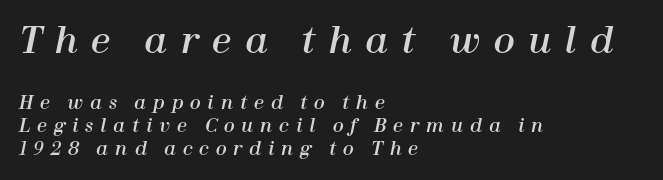
The image shows 35 px text type, italic (leaning right); set left-aligned, normal line spacing (1.27x), unusually wide letter spacing (+0.38 em), not underlined; the first (top) block is 1.94x larger; high stroke contrast and a medium x-height.
